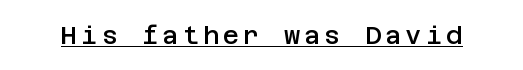
The font's upright variant was chosen for this text. Typographic density is moderately raised because the face is semibold. Notice how a bar underscores the lettering throughout.
